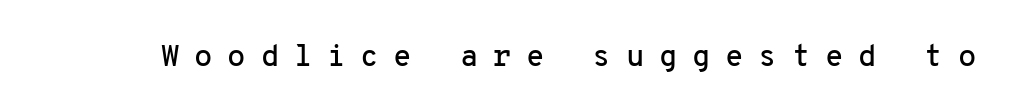
The image shows 30 px sans-serif type, upright, monospaced; set unusually wide letter spacing (+0.49 em), not underlined; low stroke contrast and a medium x-height.
